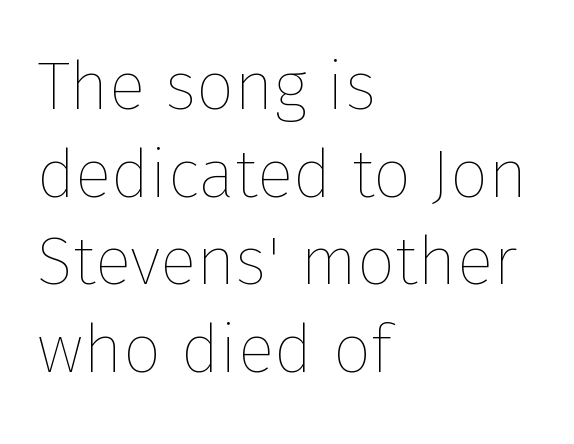
The image shows 68 px thin type, upright; set left-aligned, normal line spacing (1.29x), normal letter spacing, not underlined; low stroke contrast and a medium x-height.
